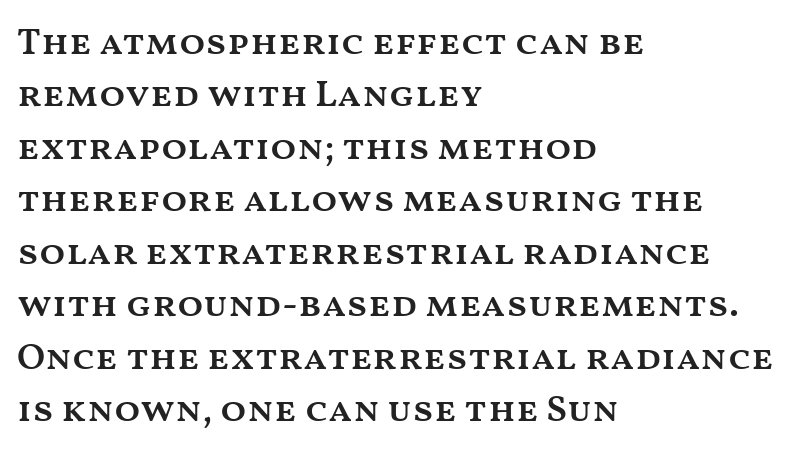
The image shows 38 px semibold, wide type, upright; set left-aligned, normal line spacing (1.38x), normal letter spacing, not underlined; medium stroke contrast and a medium x-height.
